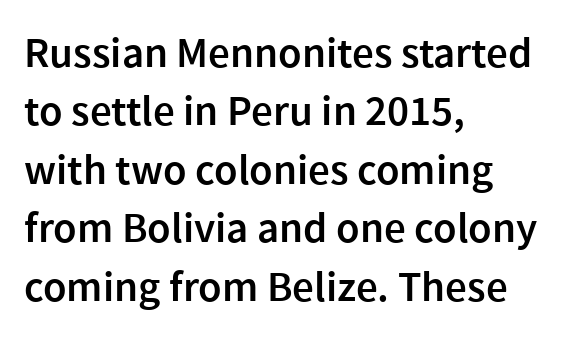
{"serif": "no", "italic": "no", "bold": "semi", "weight": "semibold", "width": "normal", "x_height": "medium", "monospaced": "no", "underline": "no", "align": "left", "line_spacing": "normal", "line_spacing_ratio": 1.36, "letter_spacing": "normal", "letter_spacing_em": 0.0, "glyph_px": 43}
